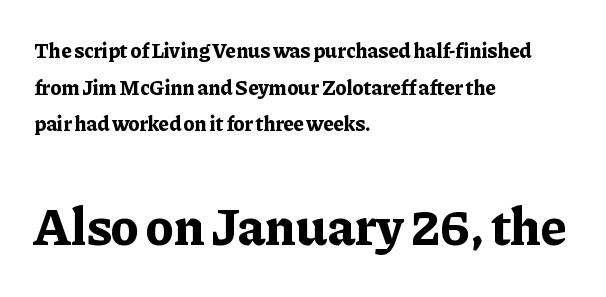
This sample is left-justified, so line endings fall wherever the words run out. How are the letters spaced? Ordinarily, with no added tracking. If you drew a line through each stem, it would be perfectly vertical. This is heavy type, rendered in bold. Do the characters align in a grid? No, the font is proportional.
